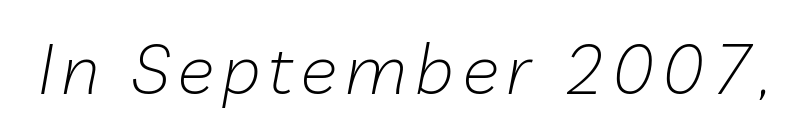
Q: Is the text bold? A: No.
Q: Is the text italic (slanted)? A: Yes, it leans right by about 10 degrees.
Q: Is the text underlined? A: No.
Q: Width (condensed, normal, or wide)? A: Normal.
Q: Stroke contrast? A: Low.
Q: x-height? A: Medium.
Q: Monospaced? A: No.
